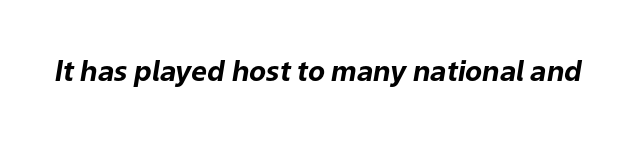
Only glyphs here, with clear space below each row. Tall strokes in this sample are angled rather than plumb. The face used here is rendered with its standard letterfit. This sample has the flowing, uneven cadence of proportional lettering.
